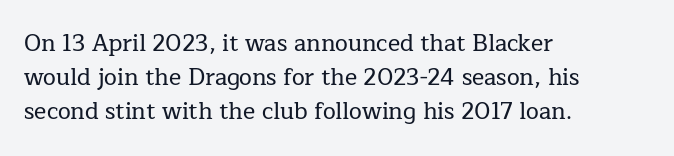
{"italic": "no", "underline": "no", "align": "left", "line_spacing": "normal", "line_spacing_ratio": 1.48, "letter_spacing": "normal", "letter_spacing_em": 0.0, "glyph_px": 23}
